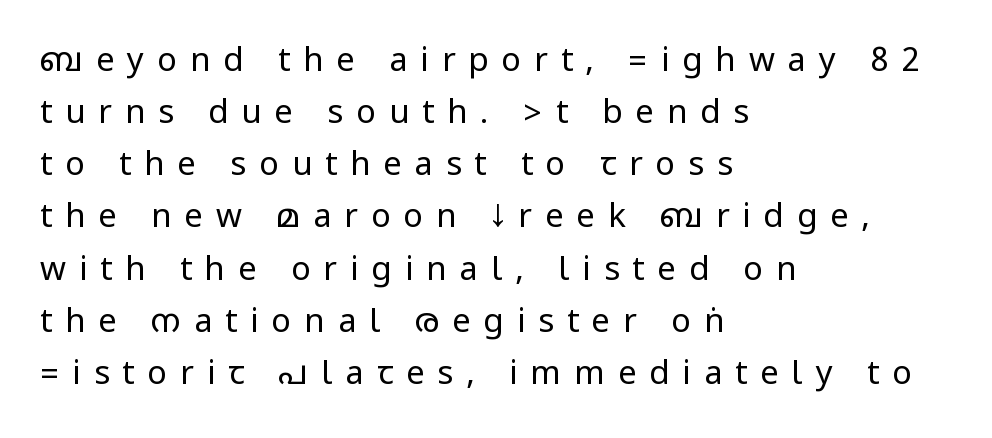
Q: Is the text bold? A: No.
Q: Is the text italic (slanted)? A: No, it is upright.
Q: Is the typeface a serif or a sans-serif typeface? A: Sans-serif.
Q: Is the text underlined? A: No.
Q: How is the paragraph aligned? A: Left-aligned.
Q: Is the spacing between letters normal or unusually wide? A: Unusually wide.
Q: Is the spacing between lines tight, normal or loose? A: Normal.
Q: Width (condensed, normal, or wide)? A: Condensed.
Q: Stroke contrast? A: Low.
